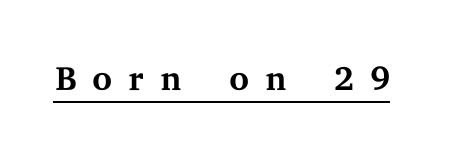
The image shows 51 px regular-weight, wide serif type, upright; set unusually wide letter spacing (+0.29 em), underlined; medium stroke contrast and a medium x-height.
